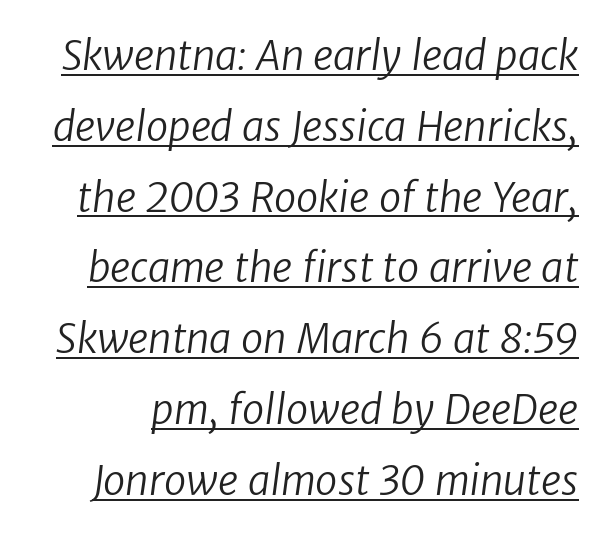
{"serif": "no", "bold": "no", "weight": "regular", "width": "normal", "stroke_contrast": "low", "x_height": "medium", "monospaced": "no", "underline": "yes", "line_spacing_ratio": 1.77, "letter_spacing": "normal", "letter_spacing_em": 0.0, "glyph_px": 40}
